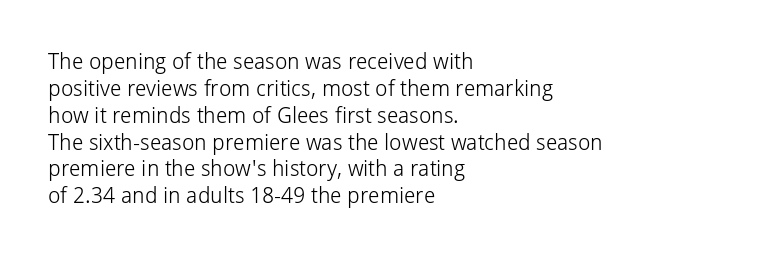
Honestly, the letter spacing is just normal — you wouldn't notice it. A student would call this left alignment; a typographer would say flush left, rag right. The font sits on the lighter half of the weight spectrum, regular included. Just letters on the line, the space beneath them empty.
